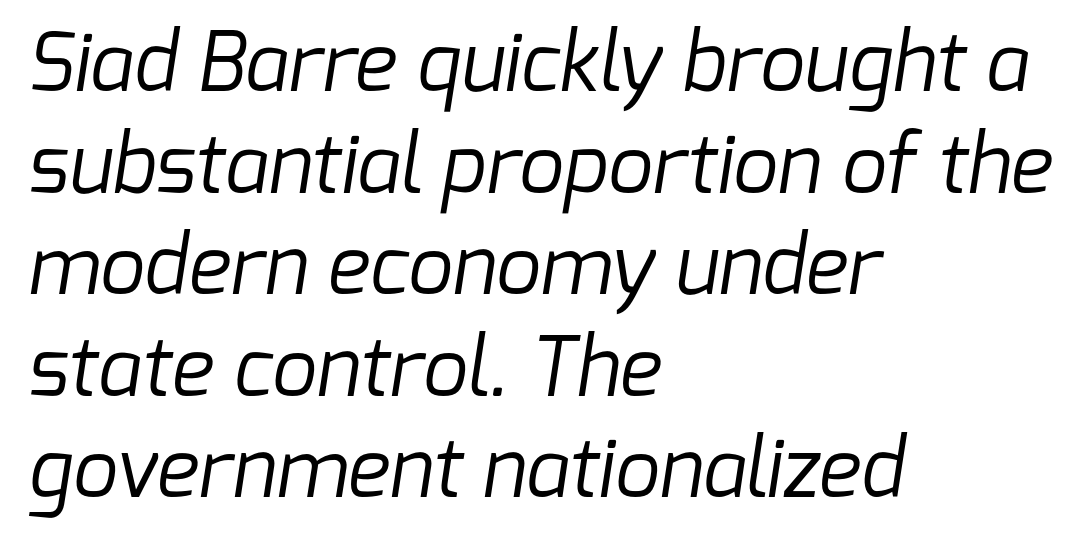
{"serif": "no", "bold": "no", "weight": "regular", "width": "normal", "stroke_contrast": "low", "x_height": "medium", "monospaced": "no", "underline": "no", "align": "left", "line_spacing": "normal", "line_spacing_ratio": 1.27, "letter_spacing": "normal", "letter_spacing_em": 0.0, "glyph_px": 80}
